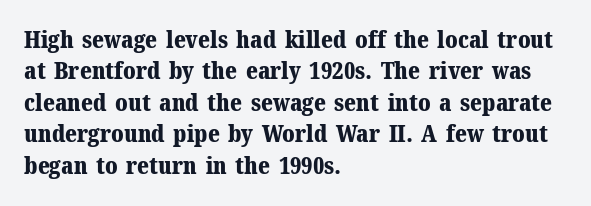
{"italic": "no", "bold": "yes", "underline": "no", "align": "left", "line_spacing": "normal", "line_spacing_ratio": 1.31, "letter_spacing": "normal", "letter_spacing_em": 0.0, "glyph_px": 24}
